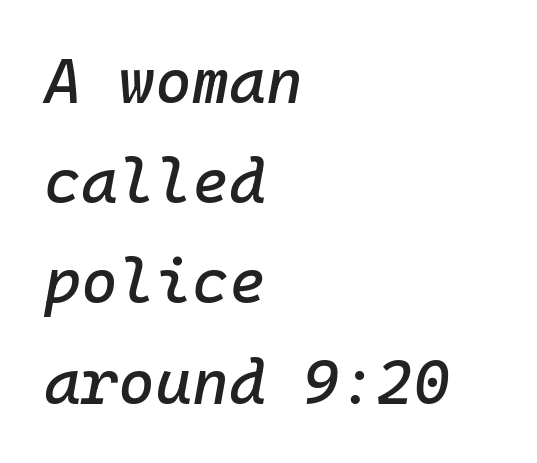
No word sits above an underline. The face used here is rendered with its standard letterfit. Designer's note — italics engaged. Leftover space on each line is placed entirely after the last word.
